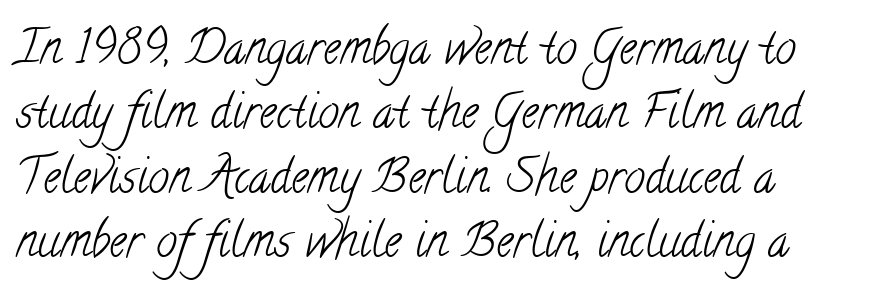
These lines keep a tight, regular rhythm from letter to letter. Think of a printed novel: that variable character pitch is what you see here. The passage shown stacks its lines at a standard gap. This rendering employs a face with finishing strokes, i.e., a serif. Heaviness? Minimal to ordinary, like unemphasized prose. The baseline area is clear.
